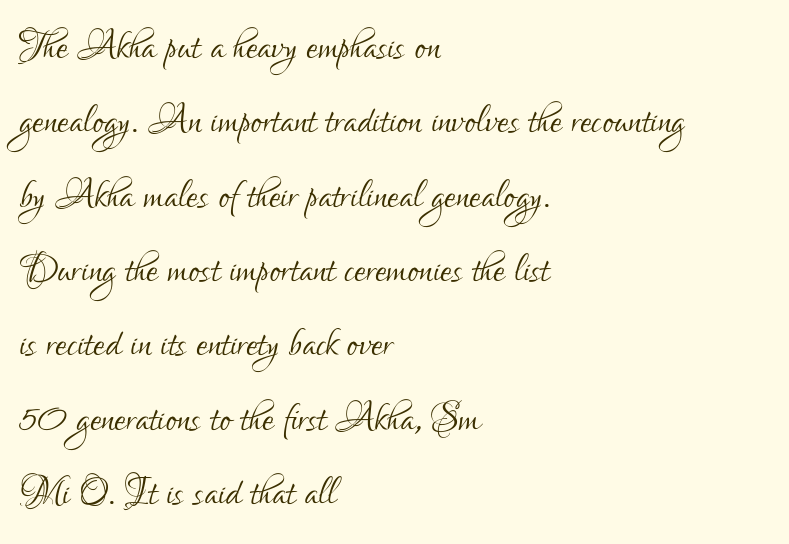
Q: Is the text bold? A: No.
Q: Is the text italic (slanted)? A: Yes.
Q: Is the typeface a serif or a sans-serif typeface? A: Sans-serif.
Q: Is the text underlined? A: No.
Q: How is the paragraph aligned? A: Left-aligned.
Q: Is the spacing between letters normal or unusually wide? A: Normal.
Q: Is the spacing between lines tight, normal or loose? A: Normal.
Q: Width (condensed, normal, or wide)? A: Condensed.
Q: Stroke contrast? A: Low.
Q: x-height? A: Small.
Q: Monospaced? A: No.
